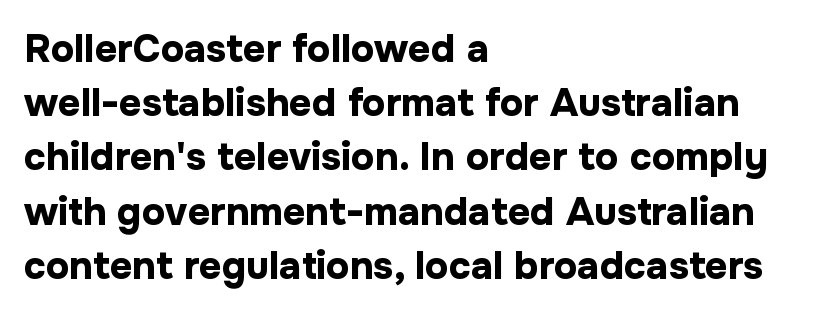
{"serif": "no", "italic": "no", "bold": "yes", "weight": "bold", "width": "normal", "stroke_contrast": "low", "x_height": "medium", "monospaced": "no", "underline": "no", "align": "left", "line_spacing": "normal", "line_spacing_ratio": 1.39, "letter_spacing": "normal", "letter_spacing_em": 0.0, "glyph_px": 39}
